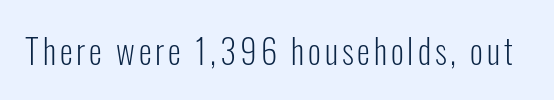
Check where the strokes stop: nothing finishes them off — pure sans. No chunkiness to these letters — they're not bold. Note the varied advance widths — an 'i' is clearly narrower than an 'm'. Letters rest on an invisible, unmarked baseline. Style check: upright.
